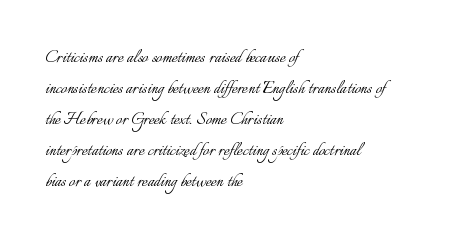
The image shows 21 px text type; set left-aligned, normal line spacing (1.48x), normal letter spacing, not underlined.
